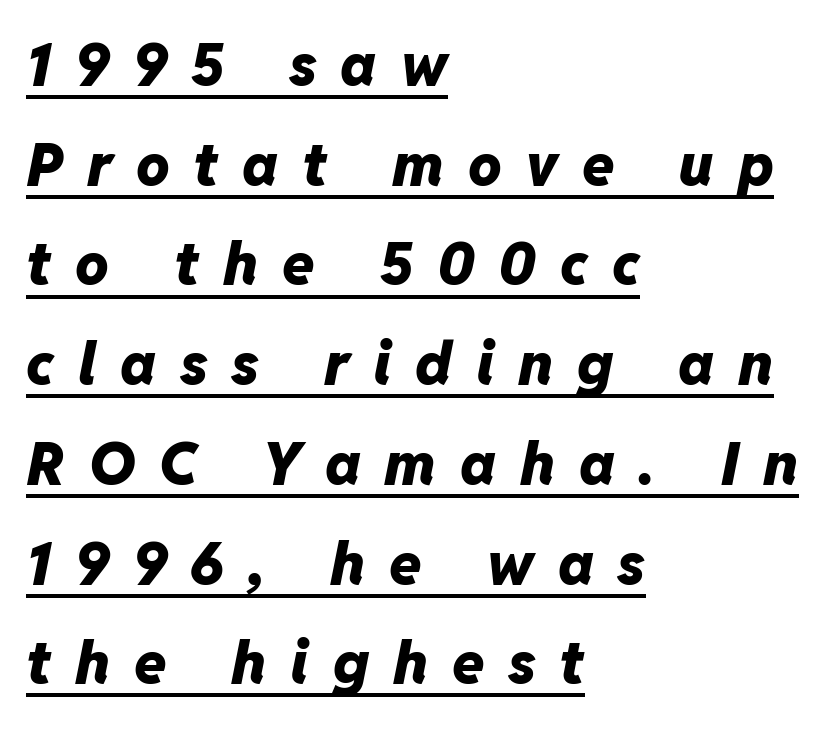
The image shows 59 px heavy type, italic (leaning right); set left-aligned, normal line spacing (1.69x), unusually wide letter spacing (+0.4 em), underlined; low stroke contrast and a medium x-height.
